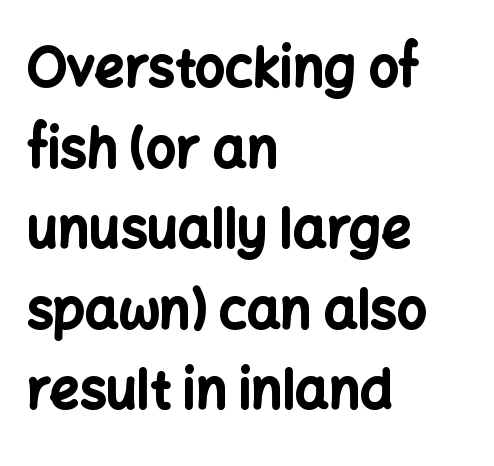
Weight: bold. Varying glyph widths throughout — classic text-font behaviour. Compared with typical paragraphs, the rows here are spaced about the same. Check the space under the baseline: it is left empty.
